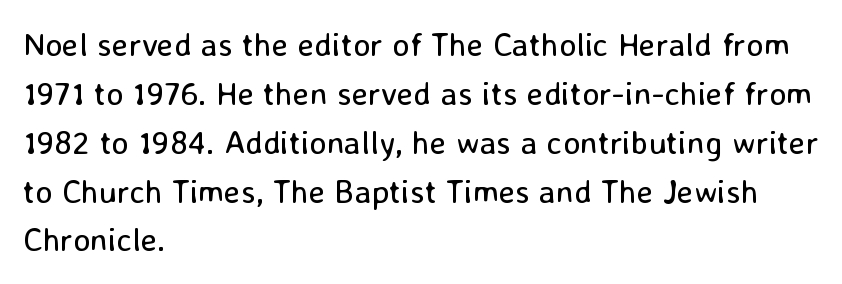
Observe the absence of serifs on each vertical stroke in this sample. Think of a printed novel: that variable character pitch is what you see here. The lines are quadded left. Here the glyphs are tracked normally, forming tight word shapes. Caption: face not bold, strokes unweighted.
